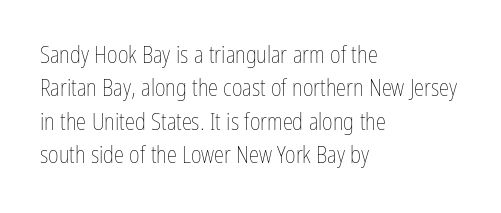
{"italic": "no", "bold": "no", "underline": "no", "align": "left", "line_spacing": "normal", "line_spacing_ratio": 1.45, "letter_spacing": "normal", "letter_spacing_em": 0.0, "glyph_px": 23}
